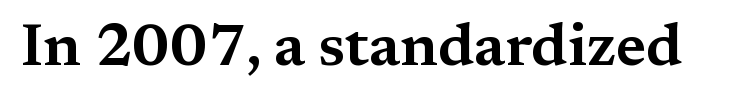
The image shows 60 px wide serif type, upright; set normal letter spacing, not underlined; medium stroke contrast and a medium x-height.
